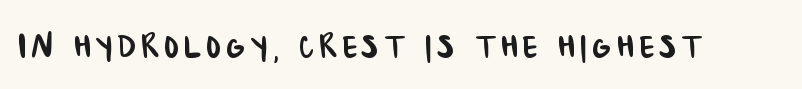
The letters carry no serifs — their stems end cleanly without finishing strokes. Lines of text with bare space underneath. The passage shown is typed in a proportional face where columns would drift.
